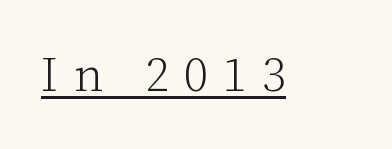
Spacing verdict: proportional, widths tailored to each character. Stroke mass is kept to a normal reading level or below. What stands out about the letter spacing? Its width — letters are far apart. If you drew a line through each stem, it would be perfectly vertical.
